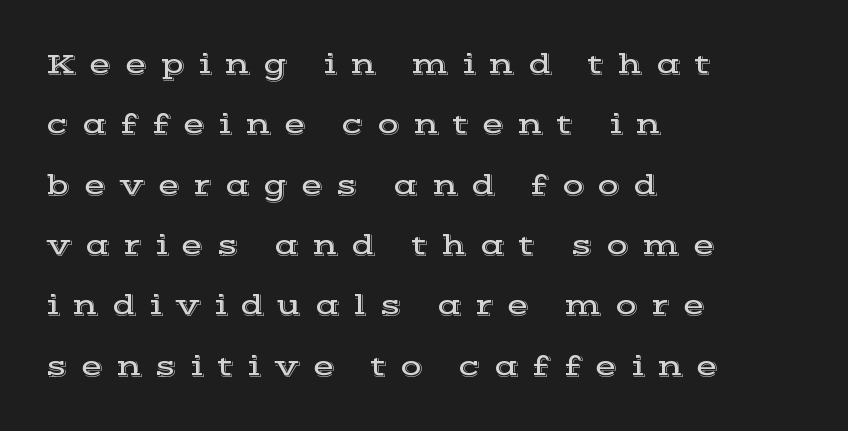
Glance below the letters and you will spot only blank space. These lines are rendered in a variable-pitch font. Nope, not italic — everything's standing straight. Short note: letters widely spaced. The passage is arranged the way most books set body copy — flush left. The vertical gap from one line to the next is large.
